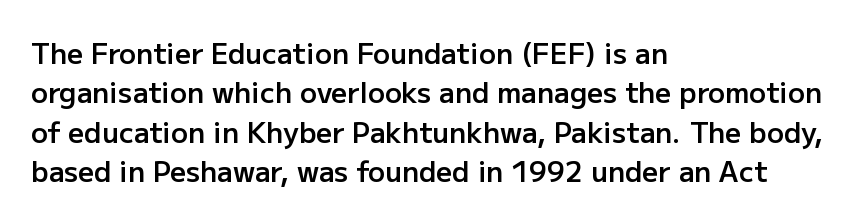
Letterform terminals end flat and unadorned throughout the passage. You could not count columns in this text — the font is proportionally spaced. Short and long lines alike share a common starting point at left. You can tell it's not italic because the verticals are truly vertical. Students, note that the glyphs here touch the page at normal intervals.
